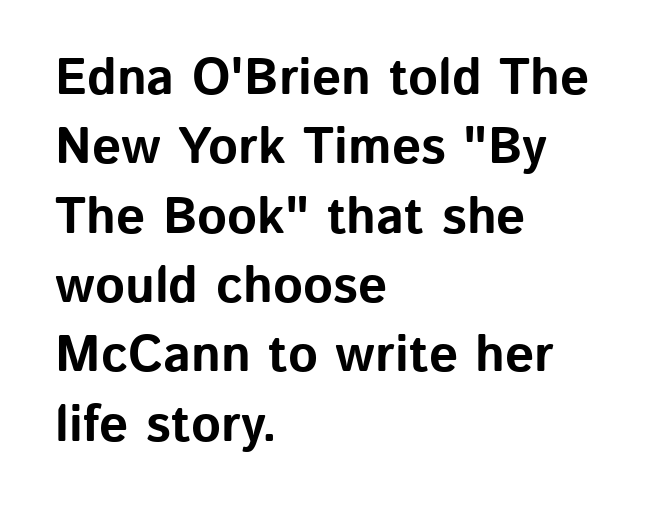
Q: Is the text bold? A: Yes.
Q: Is the text italic (slanted)? A: No, it is upright.
Q: Is the typeface a serif or a sans-serif typeface? A: Sans-serif.
Q: Is the text underlined? A: No.
Q: How is the paragraph aligned? A: Left-aligned.
Q: Is the spacing between letters normal or unusually wide? A: Normal.
Q: Is the spacing between lines tight, normal or loose? A: Normal.
Q: Width (condensed, normal, or wide)? A: Normal.
Q: Stroke contrast? A: Low.
Q: x-height? A: Medium.
Q: Monospaced? A: No.
